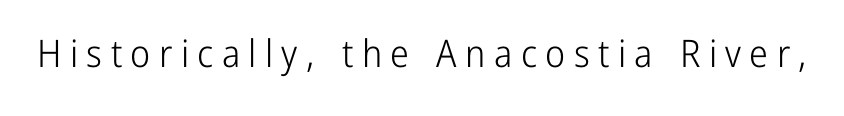
The image shows 38 px light, condensed sans-serif type, upright; set unusually wide letter spacing (+0.22 em), not underlined; low stroke contrast and a medium x-height.
